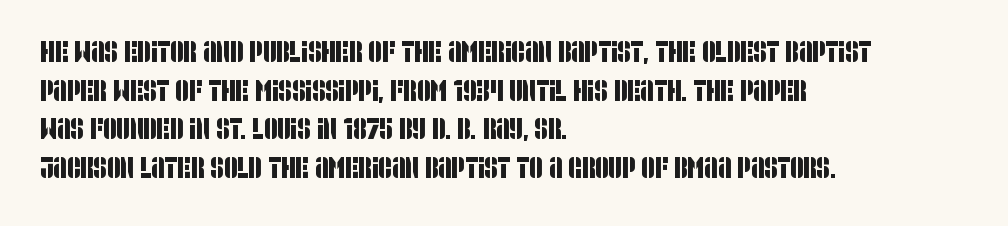
Q: Is the typeface a serif or a sans-serif typeface? A: Sans-serif.
Q: Is the text underlined? A: No.
Q: How is the paragraph aligned? A: Left-aligned.
Q: Is the spacing between letters normal or unusually wide? A: Normal.
Q: Is the spacing between lines tight, normal or loose? A: Normal.
Q: Width (condensed, normal, or wide)? A: Condensed.
Q: Stroke contrast? A: Low.
Q: x-height? A: Large.
Q: Monospaced? A: No.
